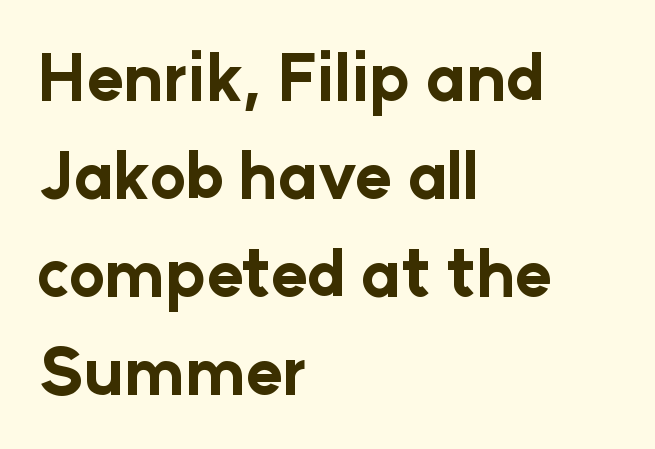
Q: Is the text bold? A: Yes.
Q: Is the text italic (slanted)? A: No, it is upright.
Q: Is the typeface a serif or a sans-serif typeface? A: Sans-serif.
Q: Is the text underlined? A: No.
Q: How is the paragraph aligned? A: Left-aligned.
Q: Is the spacing between letters normal or unusually wide? A: Normal.
Q: Is the spacing between lines tight, normal or loose? A: Normal.
Q: Width (condensed, normal, or wide)? A: Normal.
Q: Stroke contrast? A: Low.
Q: x-height? A: Medium.
Q: Monospaced? A: No.
